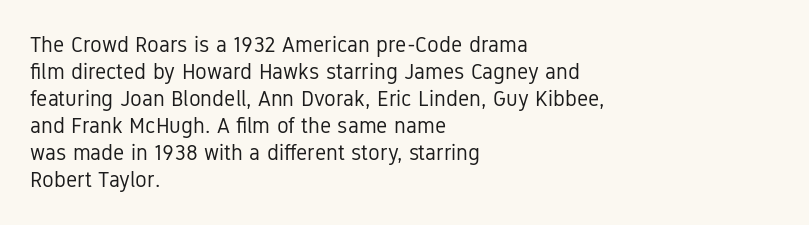
{"italic": "no", "bold": "no", "underline": "no", "align": "left", "line_spacing_ratio": 1.23, "letter_spacing": "normal", "letter_spacing_em": 0.0, "glyph_px": 22}
